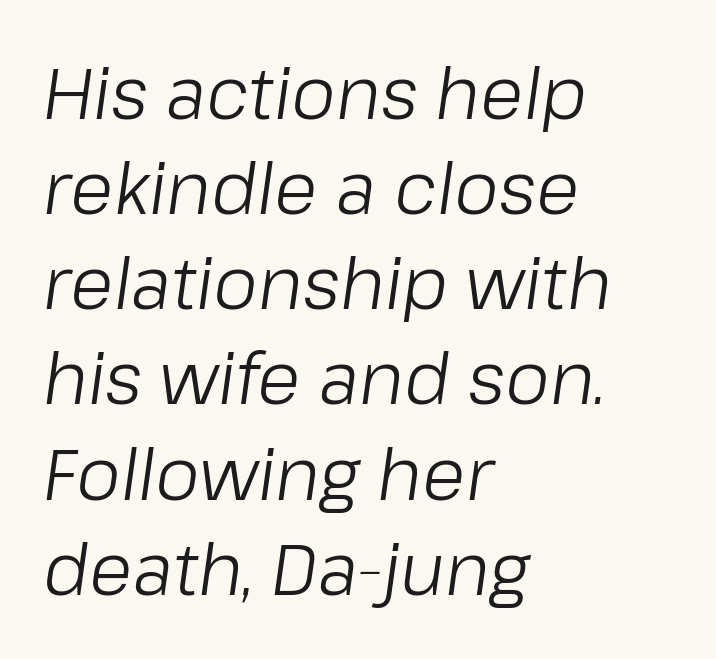
The image shows 71 px light type, italic (leaning right); set left-aligned, normal line spacing (1.34x), normal letter spacing, not underlined; low stroke contrast and a medium x-height.
